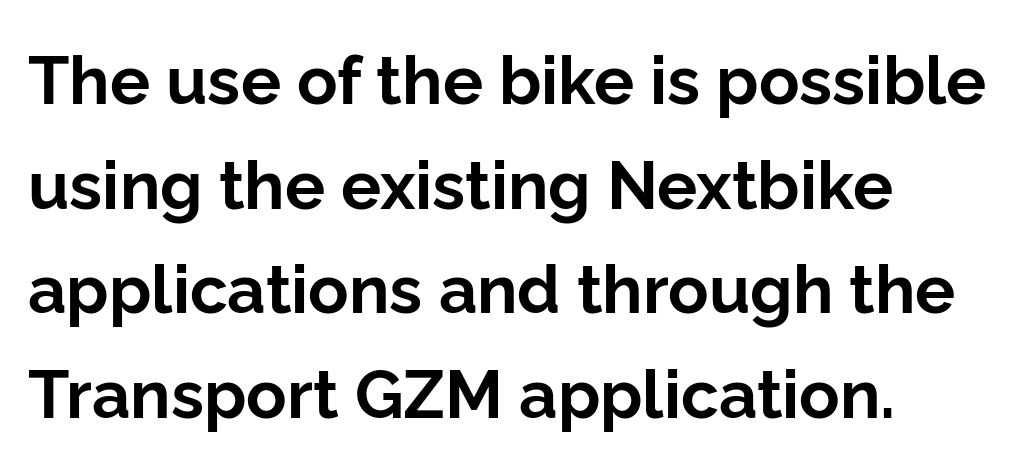
{"serif": "no", "italic": "no", "bold": "yes", "weight": "bold", "width": "normal", "stroke_contrast": "low", "x_height": "medium", "monospaced": "no", "underline": "no", "align": "left", "line_spacing": "normal", "line_spacing_ratio": 1.56, "letter_spacing": "normal", "letter_spacing_em": 0.0, "glyph_px": 67}
